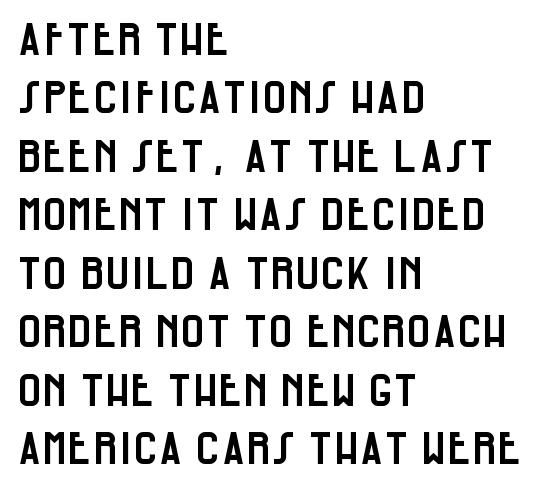
Students, observe: this is what conventionally led text looks like. Any mark beneath the type? The region is blank. A sans-serif font was chosen for this passage. Character widths vary here, with narrow letters taking less room than wide ones.
